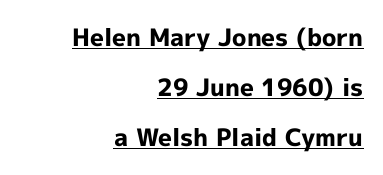
The image shows 24 px bold type, upright; set right-aligned, loose line spacing (2.09x), normal letter spacing, underlined.
